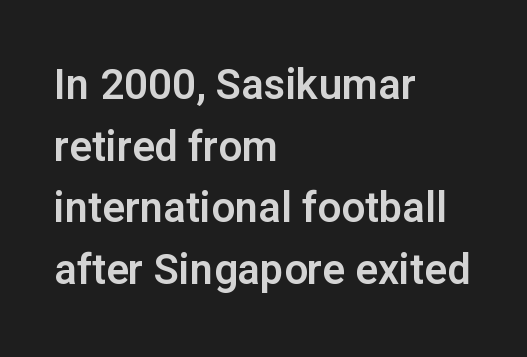
The image shows 42 px sans-serif type, upright; set left-aligned, normal line spacing (1.47x), normal letter spacing, not underlined; low stroke contrast and a medium x-height.
